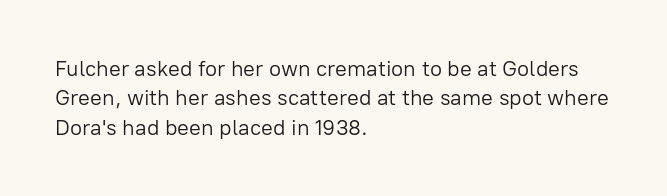
Bare-footed words on every line. Every stem runs plumb, perpendicular to the baseline. The typesetting does not lean heavy: it is not bold. Tracking value appears to be zero — textbook default spacing. The vertical gap from one line to the next is medium.
